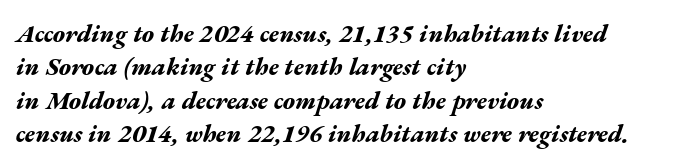
The image shows 25 px bold type, italic (leaning right); set left-aligned, normal line spacing (1.34x), normal letter spacing, not underlined.
